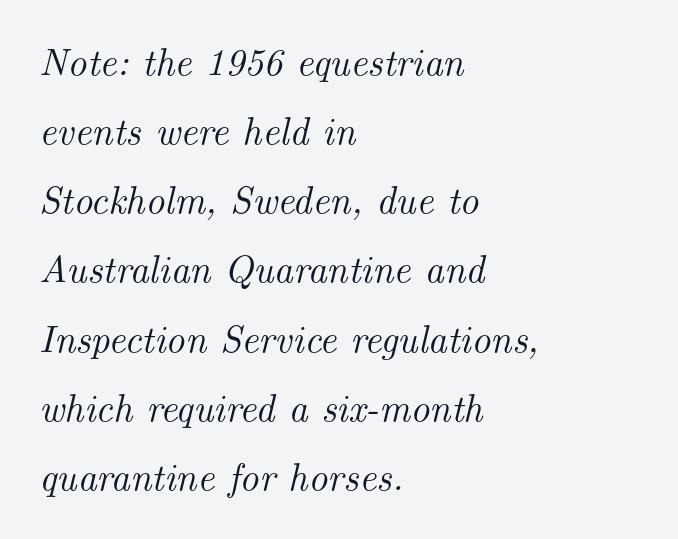
{"serif": "yes", "italic": "yes", "lean": "right", "slant_degrees": 14, "width": "normal", "stroke_contrast": "medium", "x_height": "small", "monospaced": "no", "underline": "no", "align": "left", "line_spacing_ratio": 1.82, "letter_spacing": "normal", "letter_spacing_em": 0.0, "glyph_px": 38}
